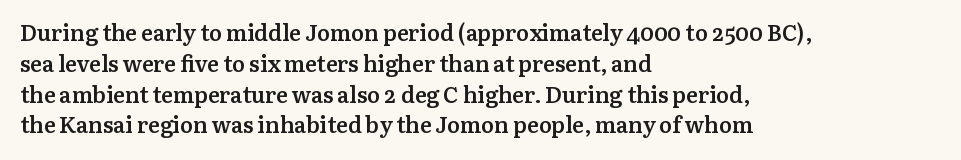
A typesetter would call this zero additional tracking. Decoration check: the copy has no underline. Set as a demibold, roughly 600 on the weight scale. The rendering uses a moderate line-height, typical for paragraphs.
